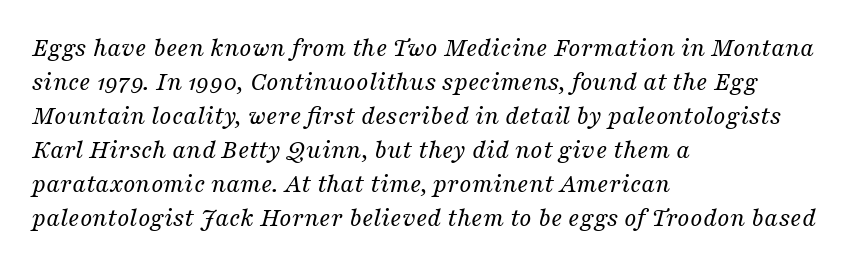
Q: Is the text bold? A: No.
Q: Is the text italic (slanted)? A: Yes, it leans right by about 16 degrees.
Q: Is the text underlined? A: No.
Q: How is the paragraph aligned? A: Left-aligned.
Q: Is the spacing between letters normal or unusually wide? A: Normal.
Q: Is the spacing between lines tight, normal or loose? A: Normal.
